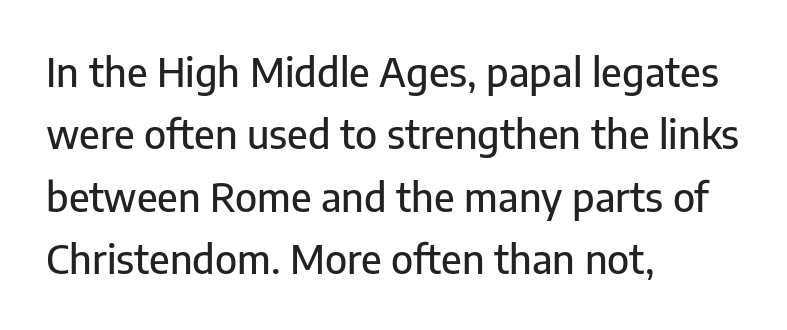
The image shows 39 px sans-serif type, upright; set left-aligned, normal line spacing (1.6x), normal letter spacing, not underlined; low stroke contrast and a medium x-height.
